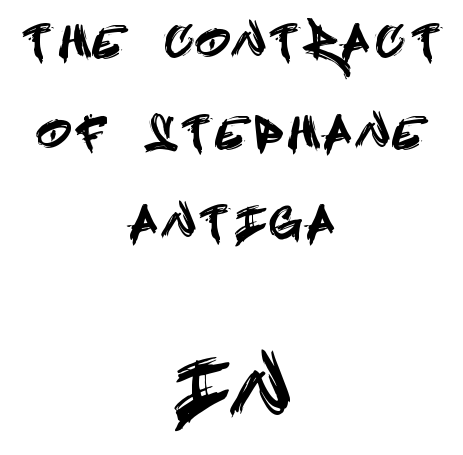
The image shows 76 px condensed sans-serif type; set centered, loose line spacing (2.11x), unusually wide letter spacing (+0.26 em), not underlined; the second (bottom) block is 1.77x larger; a large x-height.
